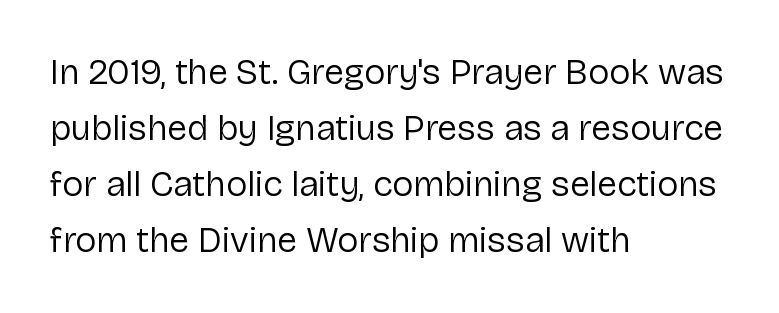
The image shows 36 px regular-weight sans-serif type, upright; set left-aligned, normal line spacing (1.56x), normal letter spacing, not underlined; low stroke contrast and a medium x-height.
